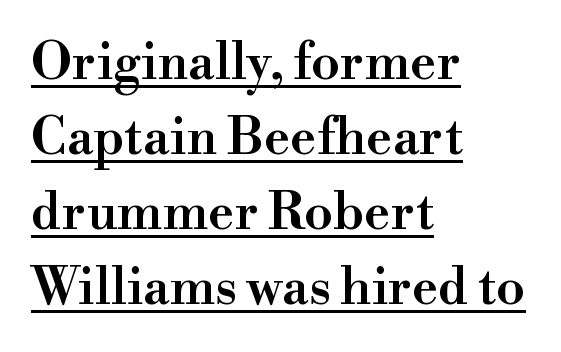
Q: Is the text bold? A: Semi-bold.
Q: Is the text italic (slanted)? A: No, it is upright.
Q: Is the typeface a serif or a sans-serif typeface? A: Serif.
Q: Is the text underlined? A: Yes.
Q: How is the paragraph aligned? A: Left-aligned.
Q: Is the spacing between letters normal or unusually wide? A: Normal.
Q: Is the spacing between lines tight, normal or loose? A: Normal.
Q: Width (condensed, normal, or wide)? A: Normal.
Q: Stroke contrast? A: High.
Q: x-height? A: Small.
Q: Monospaced? A: No.
